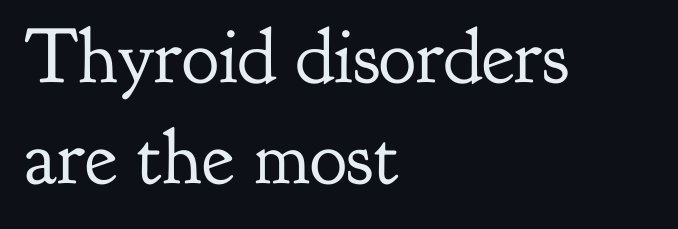
Glyph-to-glyph distance matches everyday printed text. Compared with typical paragraphs, the rows here are spaced about the same. Is this a fixed-width face? No — the glyphs have proportional, varying widths. When letters stand straight like this, we call the style roman or upright. The font sits on the lighter half of the weight spectrum, regular included. Rule under the text: the space is simply empty.
